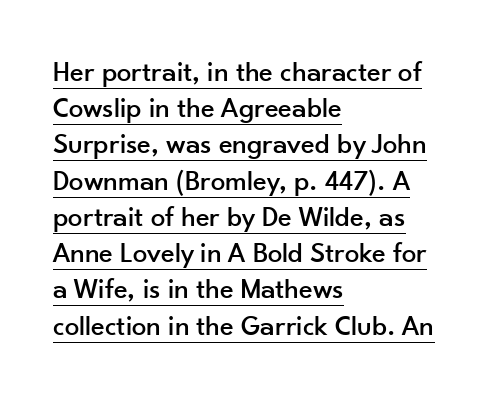
The image shows 29 px sans-serif type, upright; set left-aligned, normal line spacing (1.25x), normal letter spacing, underlined; low stroke contrast and a small x-height.
